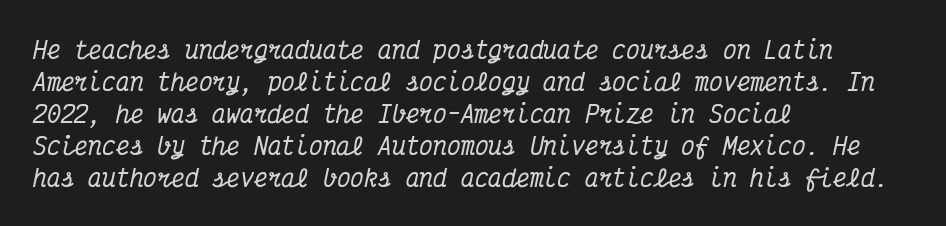
{"italic": "yes", "lean": "right", "slant_degrees": 12, "underline": "no", "align": "left", "line_spacing": "normal", "line_spacing_ratio": 1.39, "letter_spacing": "normal", "letter_spacing_em": 0.0, "glyph_px": 23}
